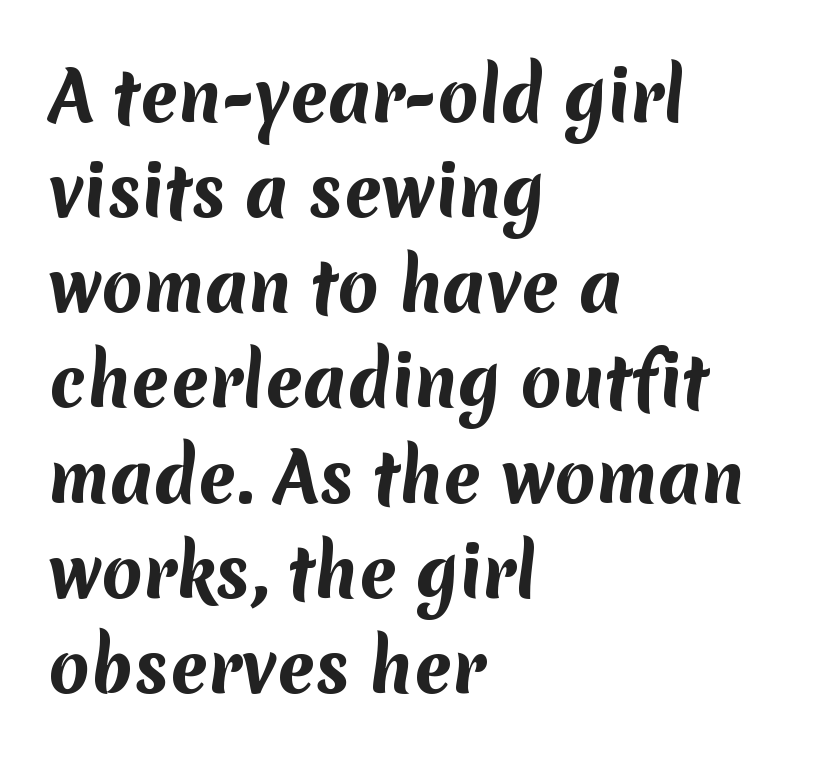
The image shows 67 px bold sans-serif type; set left-aligned, normal line spacing (1.42x), normal letter spacing, not underlined; medium stroke contrast and a medium x-height.
